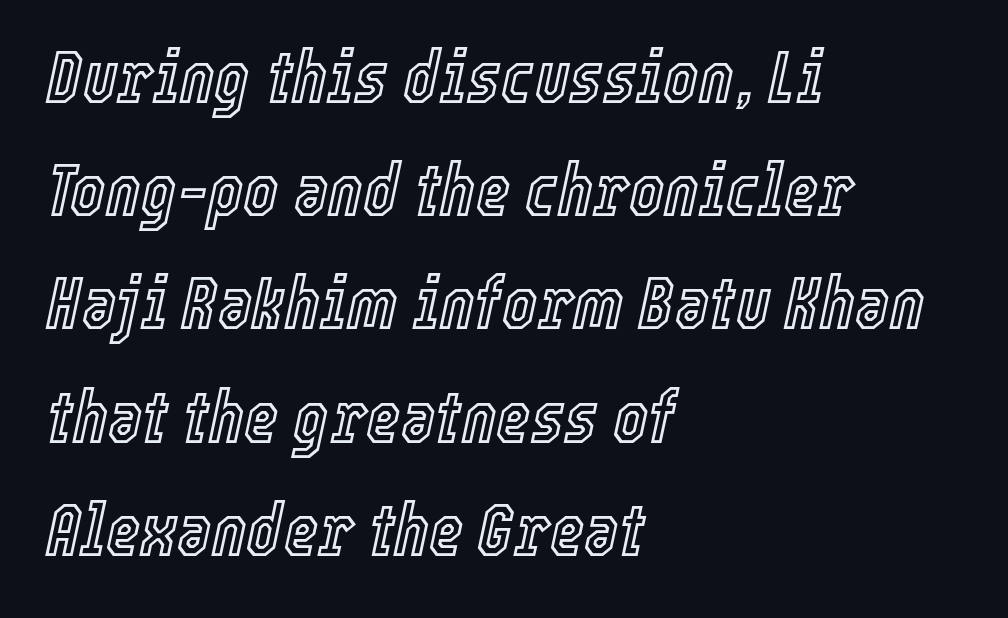
{"italic": "yes", "lean": "right", "slant_degrees": 12, "width": "condensed", "x_height": "medium", "monospaced": "no", "underline": "no", "align": "left", "line_spacing": "normal", "line_spacing_ratio": 1.53, "letter_spacing": "normal", "letter_spacing_em": 0.0, "glyph_px": 74}
